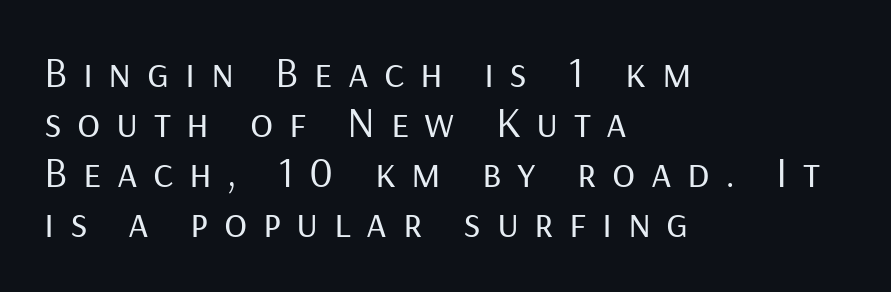
Serif or sans? Sans — the stroke terminals are bare. Looks like regular typesetting: each glyph gets only the width it needs. Inter-character spacing is expanded well beyond the font's built-in metrics. A clean baseline with only descenders dipping below it. Reading down the block, your eye returns to a fixed left position each line. This reads as an unemphasized weight, regular at the heaviest.
